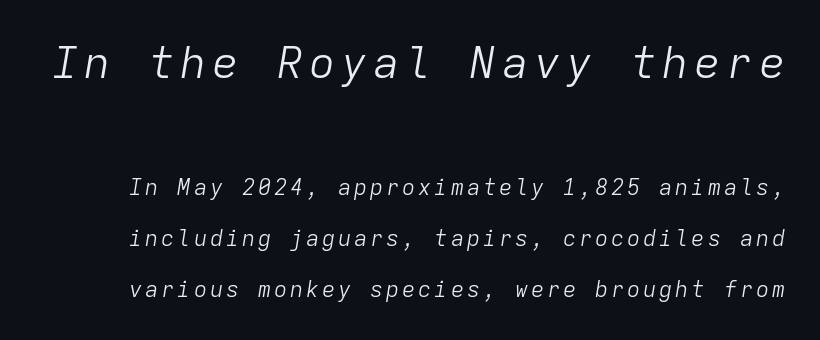
The image shows 44 px light type, italic (leaning right), monospaced; set loose line spacing (2.33x), not underlined; the first (top) block is 2.0x larger; low stroke contrast and a medium x-height.
